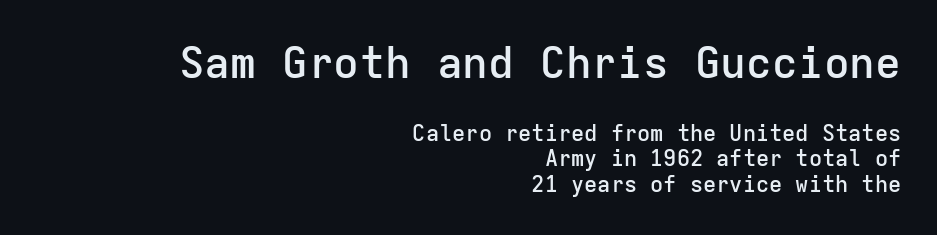
{"serif": "no", "italic": "no", "bold": "semi", "weight": "semibold", "width": "normal", "stroke_contrast": "low", "x_height": "medium", "monospaced": "yes", "underline": "no", "align": "right", "line_spacing": "tight", "line_spacing_ratio": 1.14, "letter_spacing": "normal", "letter_spacing_em": 0.0, "larger_block": "first", "size_ratio": 1.95, "glyph_px": 43}
